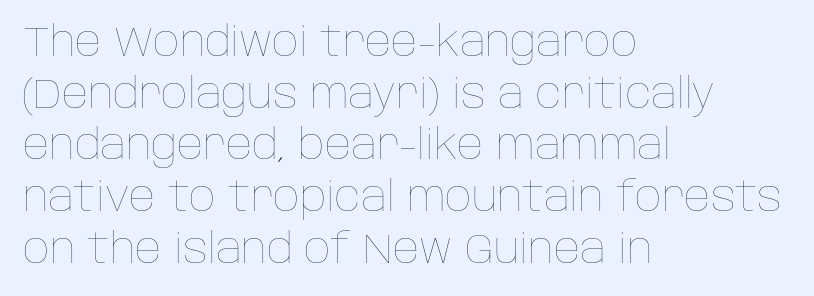
Q: Is the text bold? A: No.
Q: Is the text italic (slanted)? A: No, it is upright.
Q: Is the text underlined? A: No.
Q: How is the paragraph aligned? A: Left-aligned.
Q: Is the spacing between letters normal or unusually wide? A: Normal.
Q: Is the spacing between lines tight, normal or loose? A: Normal.
Q: Width (condensed, normal, or wide)? A: Normal.
Q: Stroke contrast? A: Low.
Q: x-height? A: Large.
Q: Monospaced? A: No.
